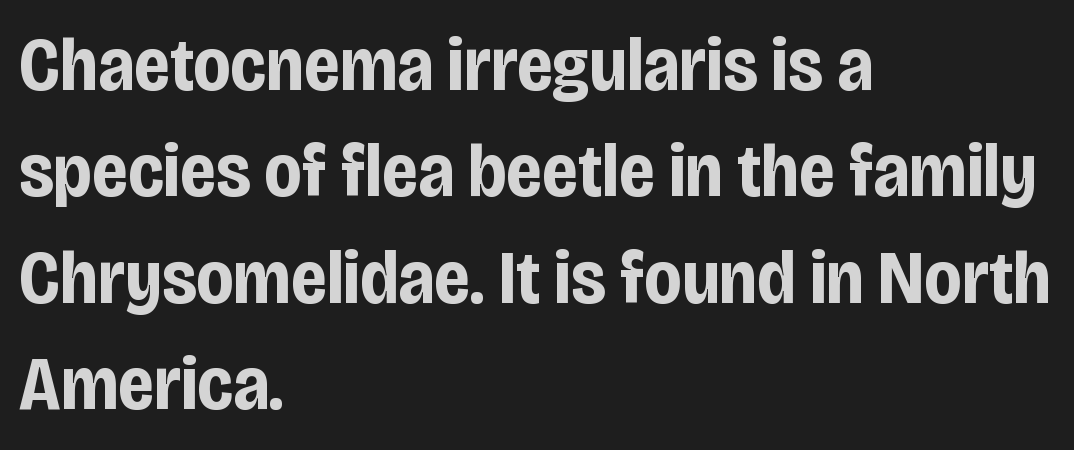
The strokes are fattened all the way to bold. This sample uses plain, unmodified letter spacing. Successive baselines arrive at the customary interval. The paragraph shown leans on its left margin.
